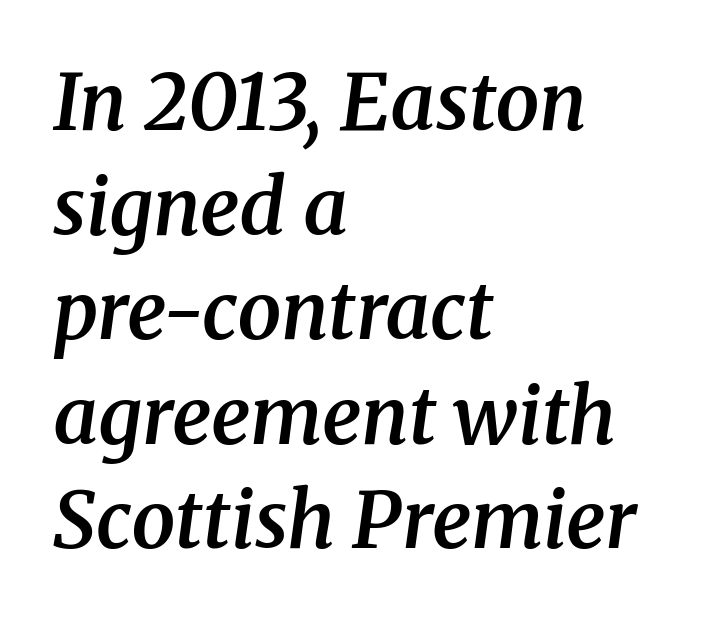
{"serif": "yes", "italic": "yes", "lean": "right", "slant_degrees": 8, "bold": "semi", "weight": "semibold", "width": "normal", "stroke_contrast": "medium", "x_height": "medium", "monospaced": "no", "underline": "no", "align": "left", "line_spacing": "normal", "line_spacing_ratio": 1.34, "letter_spacing": "normal", "letter_spacing_em": 0.0, "glyph_px": 78}
